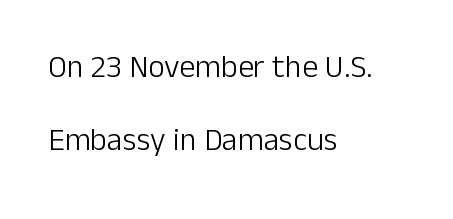
{"serif": "no", "italic": "no", "bold": "no", "weight": "light", "width": "normal", "stroke_contrast": "low", "x_height": "medium", "monospaced": "no", "underline": "no", "align": "left", "line_spacing": "loose", "line_spacing_ratio": 2.29, "letter_spacing": "normal", "letter_spacing_em": 0.0, "glyph_px": 32}
